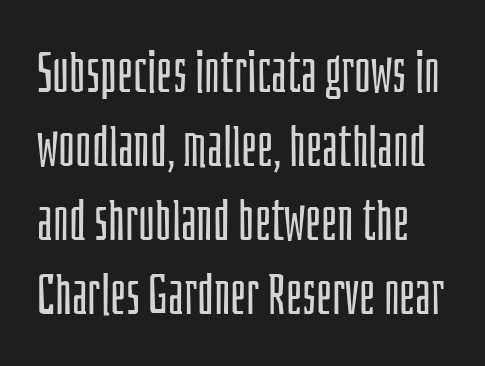
{"serif": "no", "italic": "no", "bold": "no", "weight": "light", "width": "condensed", "stroke_contrast": "low", "x_height": "large", "monospaced": "no", "underline": "no", "line_spacing": "normal", "line_spacing_ratio": 1.3, "letter_spacing": "normal", "letter_spacing_em": 0.0, "glyph_px": 57}
